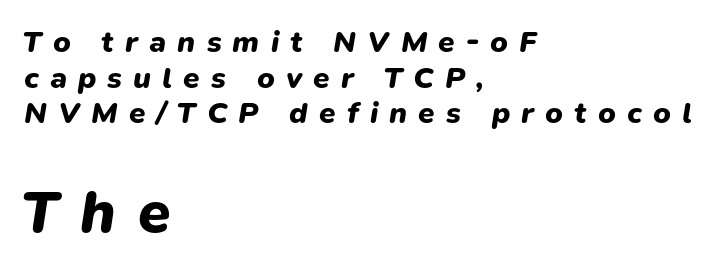
Q: Is the text bold? A: Yes.
Q: Is the text italic (slanted)? A: Yes, it leans right by about 9 degrees.
Q: Is the text underlined? A: No.
Q: How is the paragraph aligned? A: Left-aligned.
Q: Is the spacing between letters normal or unusually wide? A: Unusually wide.
Q: Which block of text is set in a larger size, the first (top) or the second (bottom)? A: The second (bottom) one.
Q: Width (condensed, normal, or wide)? A: Normal.
Q: Stroke contrast? A: Low.
Q: x-height? A: Medium.
Q: Monospaced? A: No.
